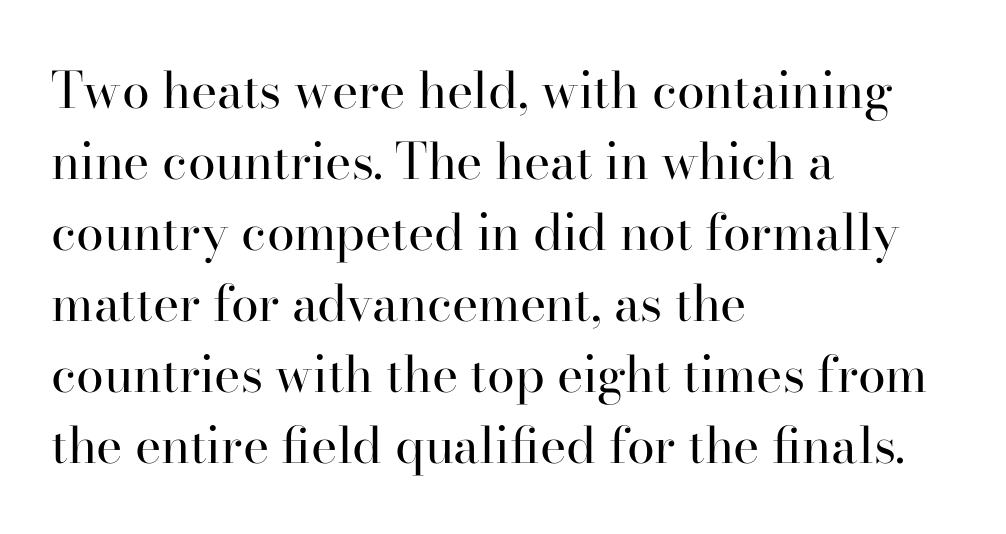
Q: Is the text bold? A: No.
Q: Is the text italic (slanted)? A: No, it is upright.
Q: Is the typeface a serif or a sans-serif typeface? A: Serif.
Q: Is the text underlined? A: No.
Q: How is the paragraph aligned? A: Left-aligned.
Q: Is the spacing between letters normal or unusually wide? A: Normal.
Q: Is the spacing between lines tight, normal or loose? A: Normal.
Q: Width (condensed, normal, or wide)? A: Normal.
Q: Stroke contrast? A: High.
Q: x-height? A: Small.
Q: Monospaced? A: No.
